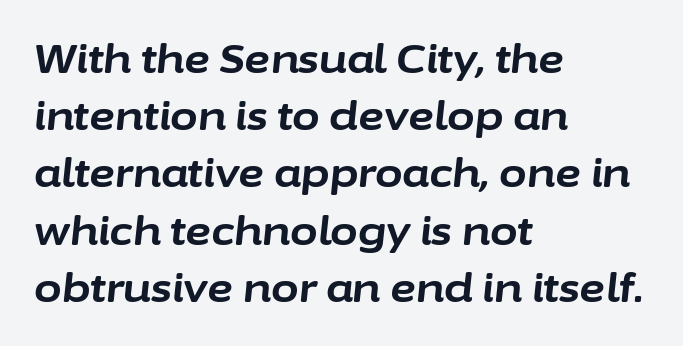
Horizontal alignment here is leftward, the default for most running prose. A full-strength bold gives these letters their thick strokes. Note the varied advance widths — an 'i' is clearly narrower than an 'm'. Evenly set lines give the paragraph a standard silhouette. Would a proofreader flag this as italicized? Yes.
